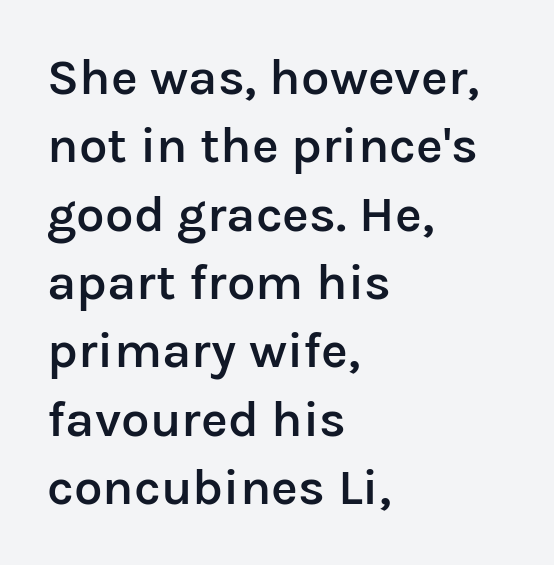
The face used here is proportionally spaced, like ordinary book or web type. Quick note: interline space is typical. The gap between lines stays unmarked. All the whitespace from short lines collects on the right. Type style note: lacks serifs. Look at the stroke-to-counter ratio: somewhat heavy, a semibold.
